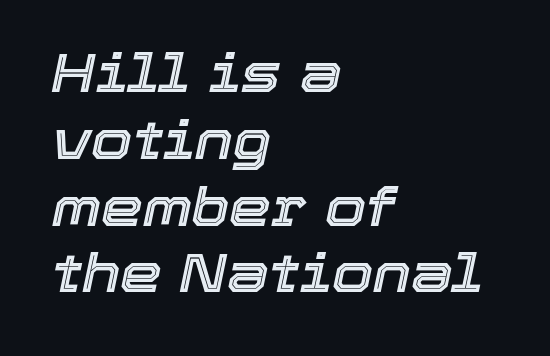
The image shows 53 px text type, italic (leaning right); set left-aligned, normal line spacing (1.26x), normal letter spacing, not underlined; a medium x-height.
